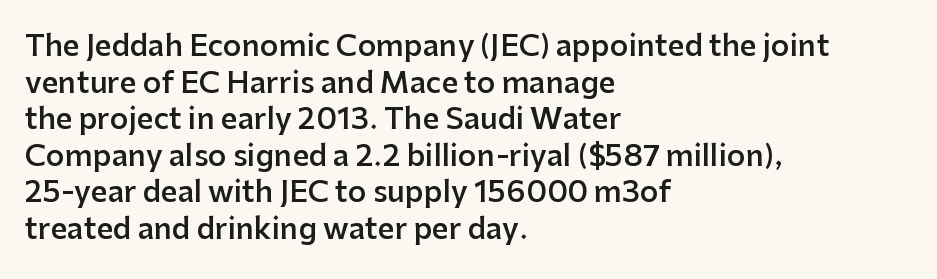
Unmarked baselines from the first word to the last. You could not count columns in this text — the font is proportionally spaced. The rendering shows plain stroke endings on the letterforms — a sans-serif design. Students, observe: this is what conventionally led text looks like. Every stem runs plumb, perpendicular to the baseline.
